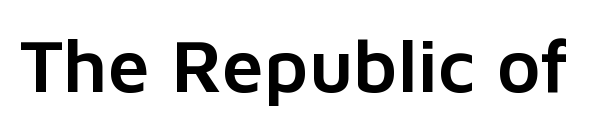
{"serif": "no", "italic": "no", "width": "normal", "stroke_contrast": "low", "x_height": "medium", "monospaced": "no", "underline": "no", "letter_spacing": "normal", "letter_spacing_em": 0.0, "glyph_px": 75}
